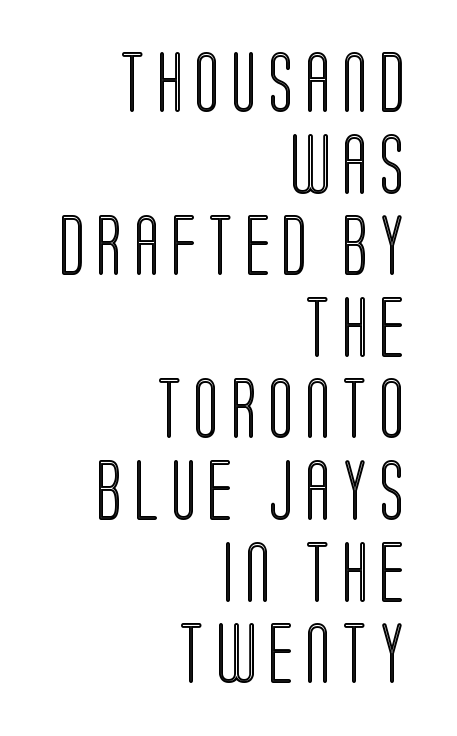
Q: Is the text italic (slanted)? A: No, it is upright.
Q: Is the text underlined? A: No.
Q: How is the paragraph aligned? A: Right-aligned.
Q: Is the spacing between lines tight, normal or loose? A: Normal.
Q: Width (condensed, normal, or wide)? A: Condensed.
Q: x-height? A: Large.
Q: Monospaced? A: No.
